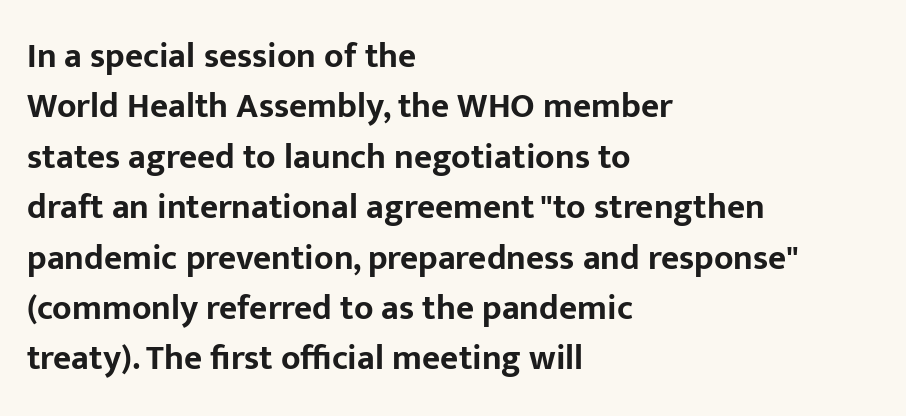
{"serif": "no", "italic": "no", "bold": "yes", "weight": "bold", "width": "normal", "stroke_contrast": "low", "x_height": "medium", "monospaced": "no", "underline": "no", "align": "left", "line_spacing": "normal", "line_spacing_ratio": 1.44, "letter_spacing": "normal", "letter_spacing_em": 0.0, "glyph_px": 35}
